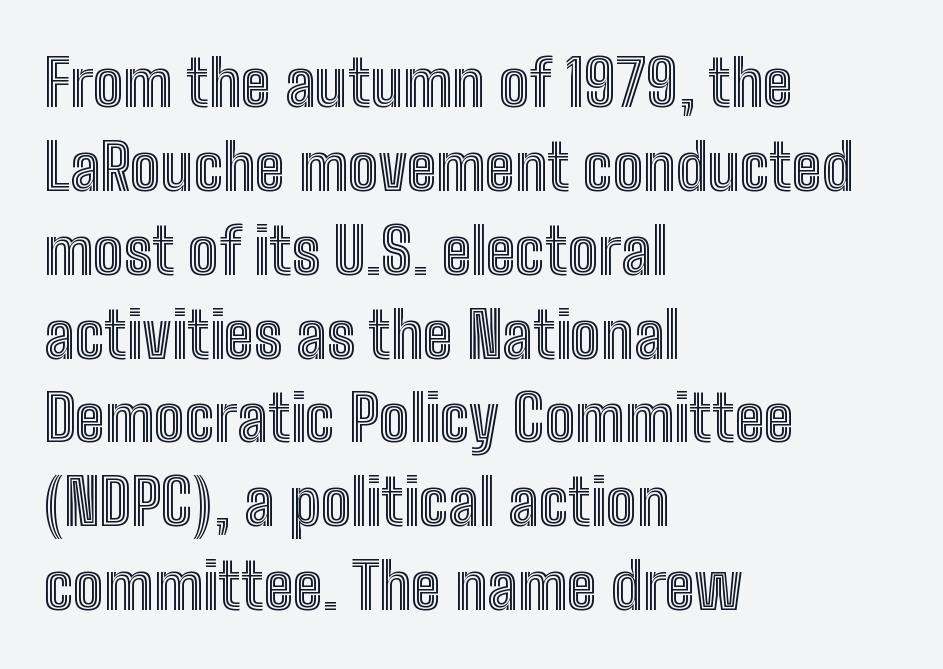
Where is the straight margin? On the left. Glance below the letters and you will spot only blank space. Compared with typical body copy, the letter spacing here is the same. The rendering uses natural spacing where letterforms have individual widths. Italic: no, the glyphs are upright roman. Each new line begins a customary step beneath the previous one.
